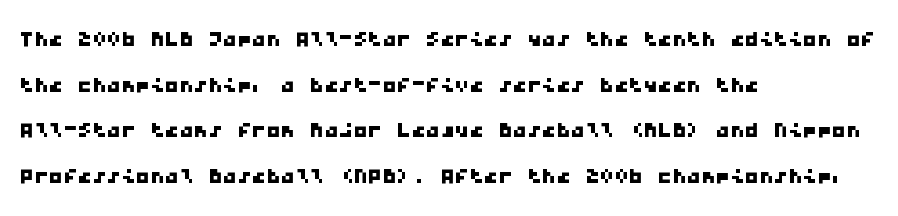
Nope, no serifs anywhere on these letters. Spacing between characters is what you'd get straight out of the box. The typesetter chose a ragged-right arrangement here. Rule under the text: the space is simply empty. The passage shown is typed in a monospace face where columns stay perfectly aligned. Compared with typical paragraphs, the rows here are spaced about the same.
